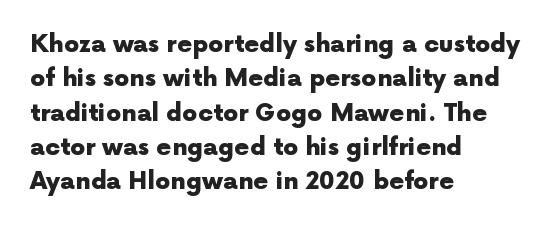
The passage shown is emphatically bold. The space directly below the letters is spotless. Italic? Not at all — the glyphs are vertical. The block of text has a typical density, with ordinary space between rows.
